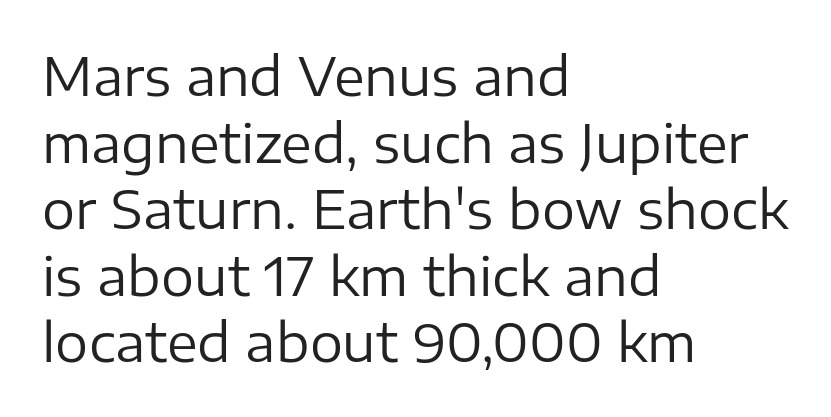
Q: Is the text bold? A: No.
Q: Is the text italic (slanted)? A: No, it is upright.
Q: Is the typeface a serif or a sans-serif typeface? A: Sans-serif.
Q: Is the text underlined? A: No.
Q: How is the paragraph aligned? A: Left-aligned.
Q: Is the spacing between letters normal or unusually wide? A: Normal.
Q: Is the spacing between lines tight, normal or loose? A: Normal.
Q: Width (condensed, normal, or wide)? A: Normal.
Q: Stroke contrast? A: Low.
Q: x-height? A: Medium.
Q: Monospaced? A: No.
